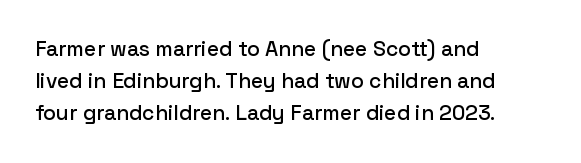
Q: Is the text italic (slanted)? A: No, it is upright.
Q: Is the text underlined? A: No.
Q: How is the paragraph aligned? A: Left-aligned.
Q: Is the spacing between letters normal or unusually wide? A: Normal.
Q: Is the spacing between lines tight, normal or loose? A: Normal.
